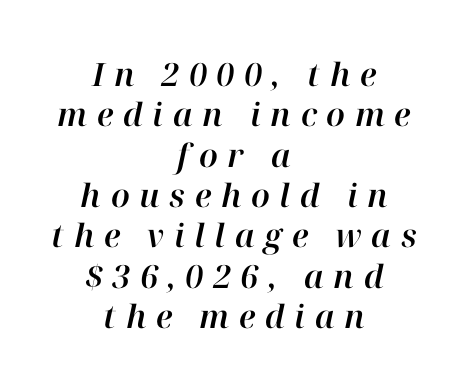
The image shows 32 px text type, italic (leaning right); set centered, normal line spacing (1.26x), unusually wide letter spacing (+0.3 em), not underlined; high stroke contrast and a medium x-height.
